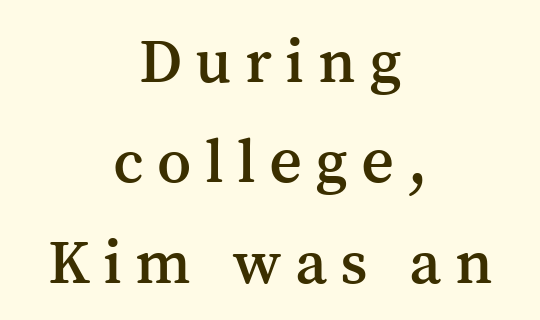
The image shows 64 px serif type, upright; set centered, normal line spacing (1.57x), unusually wide letter spacing (+0.21 em), not underlined; medium stroke contrast and a medium x-height.
